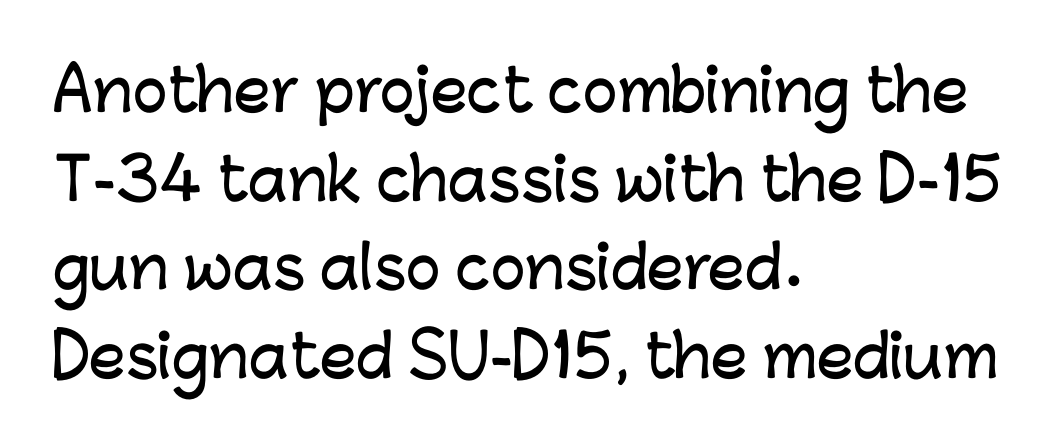
Does extra space separate the letters? No, they use regular spacing. The strip under each line holds only bare page. Posture: upright roman. The passage shown is typed in a proportional face where columns would drift. Grotesque or geometric, the face here clearly has no serifs.
